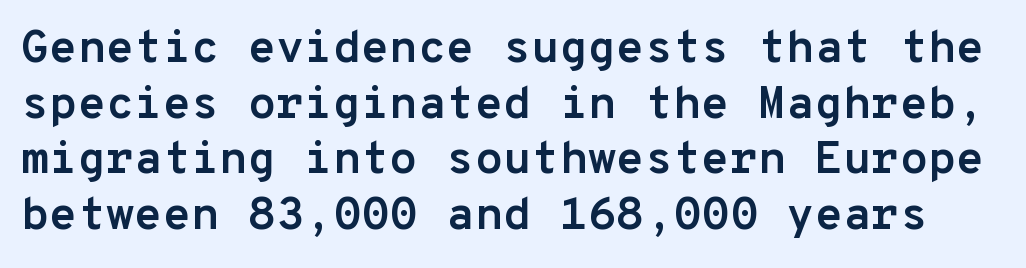
{"serif": "no", "italic": "no", "bold": "yes", "weight": "semibold", "width": "normal", "stroke_contrast": "low", "x_height": "medium", "monospaced": "yes", "underline": "no", "line_spacing_ratio": 1.21, "letter_spacing": "normal", "letter_spacing_em": 0.0, "glyph_px": 46}
